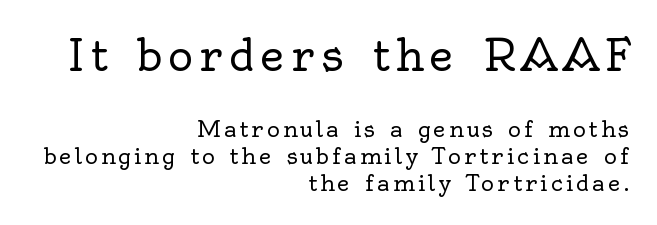
{"serif": "yes", "italic": "no", "bold": "no", "weight": "regular", "width": "normal", "x_height": "small", "monospaced": "no", "underline": "no", "align": "right", "line_spacing_ratio": 1.22, "larger_block": "first", "size_ratio": 1.95, "glyph_px": 43}
